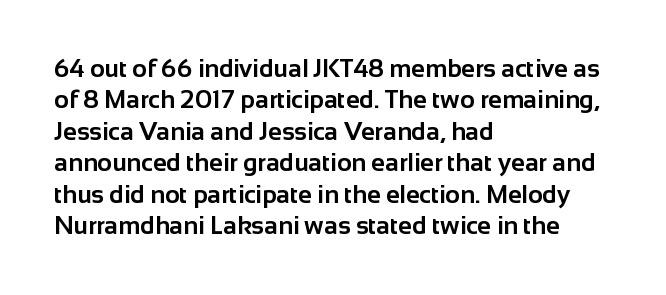
{"italic": "no", "bold": "yes", "underline": "no", "align": "left", "line_spacing": "normal", "line_spacing_ratio": 1.26, "letter_spacing": "normal", "letter_spacing_em": 0.0, "glyph_px": 25}
